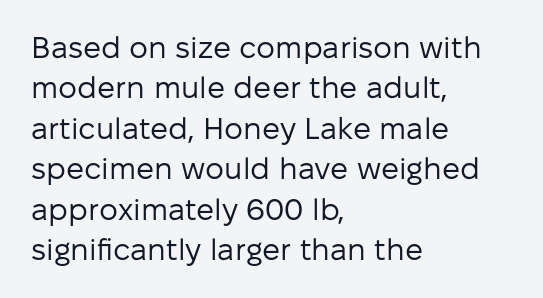
Q: Is the text bold? A: No.
Q: Is the text italic (slanted)? A: No, it is upright.
Q: Is the typeface a serif or a sans-serif typeface? A: Sans-serif.
Q: Is the text underlined? A: No.
Q: How is the paragraph aligned? A: Left-aligned.
Q: Is the spacing between letters normal or unusually wide? A: Normal.
Q: Is the spacing between lines tight, normal or loose? A: Normal.
Q: Width (condensed, normal, or wide)? A: Normal.
Q: Stroke contrast? A: Low.
Q: x-height? A: Medium.
Q: Monospaced? A: No.
